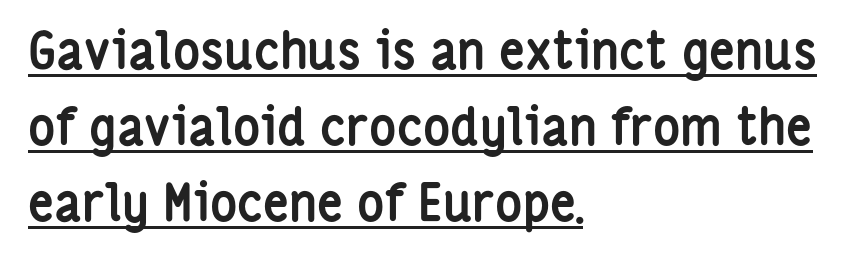
Q: Is the text bold? A: Yes.
Q: Is the text italic (slanted)? A: No, it is upright.
Q: Is the typeface a serif or a sans-serif typeface? A: Sans-serif.
Q: Is the text underlined? A: Yes.
Q: How is the paragraph aligned? A: Left-aligned.
Q: Is the spacing between letters normal or unusually wide? A: Normal.
Q: Is the spacing between lines tight, normal or loose? A: Normal.
Q: Width (condensed, normal, or wide)? A: Condensed.
Q: Stroke contrast? A: Low.
Q: x-height? A: Medium.
Q: Monospaced? A: No.
